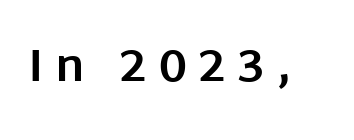
{"serif": "no", "italic": "no", "bold": "yes", "weight": "bold", "width": "normal", "stroke_contrast": "low", "x_height": "large", "monospaced": "no", "underline": "no", "letter_spacing": "wide", "letter_spacing_em": 0.25, "glyph_px": 46}
